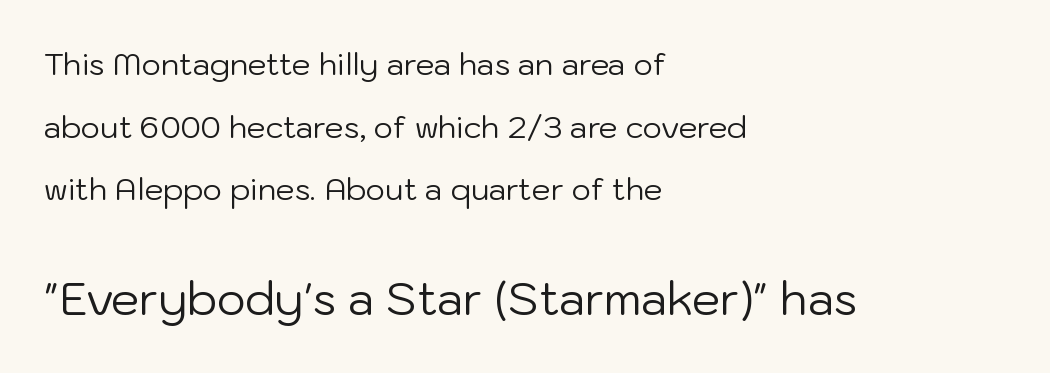
{"serif": "no", "italic": "no", "bold": "no", "weight": "regular", "width": "normal", "stroke_contrast": "low", "x_height": "medium", "monospaced": "no", "underline": "no", "align": "left", "line_spacing": "loose", "line_spacing_ratio": 2.09, "letter_spacing": "normal", "letter_spacing_em": 0.0, "larger_block": "second", "size_ratio": 1.5, "glyph_px": 45}
